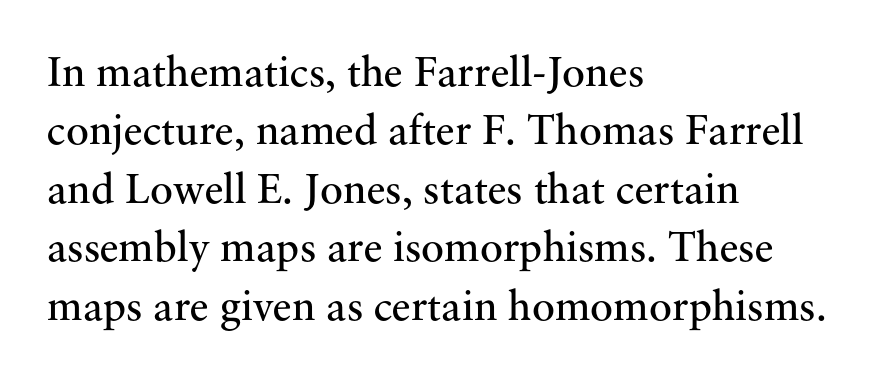
Q: Is the text bold? A: No.
Q: Is the text italic (slanted)? A: No, it is upright.
Q: Is the typeface a serif or a sans-serif typeface? A: Serif.
Q: Is the text underlined? A: No.
Q: How is the paragraph aligned? A: Left-aligned.
Q: Is the spacing between letters normal or unusually wide? A: Normal.
Q: Is the spacing between lines tight, normal or loose? A: Normal.
Q: Width (condensed, normal, or wide)? A: Normal.
Q: Stroke contrast? A: Medium.
Q: x-height? A: Small.
Q: Monospaced? A: No.
